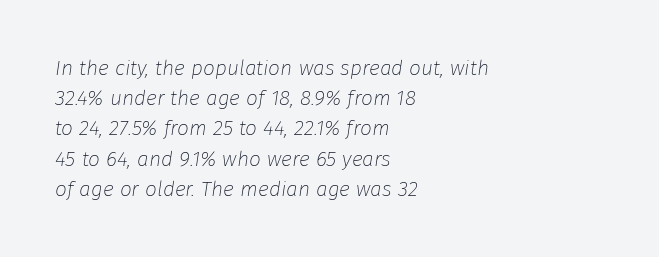
The image shows 21 px text type, italic (leaning right); set left-aligned, normal line spacing (1.44x), normal letter spacing, not underlined.
